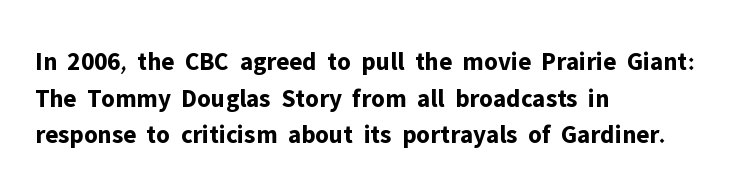
Q: Is the text bold? A: Yes.
Q: Is the text italic (slanted)? A: No, it is upright.
Q: Is the text underlined? A: No.
Q: How is the paragraph aligned? A: Left-aligned.
Q: Is the spacing between letters normal or unusually wide? A: Normal.
Q: Is the spacing between lines tight, normal or loose? A: Normal.
